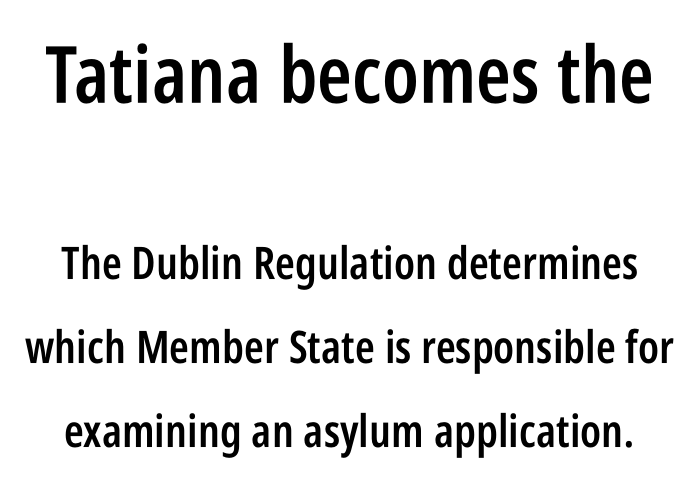
The image shows 79 px semibold, condensed sans-serif type, upright; set line spacing 1.86x, normal letter spacing, not underlined; the first (top) block is 1.76x larger; low stroke contrast and a large x-height.
